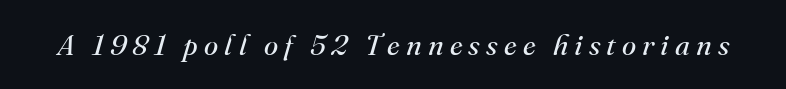
Q: Is the text bold? A: No.
Q: Is the text italic (slanted)? A: Yes, it leans right by about 16 degrees.
Q: Is the typeface a serif or a sans-serif typeface? A: Serif.
Q: Is the text underlined? A: No.
Q: Is the spacing between letters normal or unusually wide? A: Unusually wide.
Q: Width (condensed, normal, or wide)? A: Normal.
Q: Stroke contrast? A: Medium.
Q: x-height? A: Small.
Q: Monospaced? A: No.
